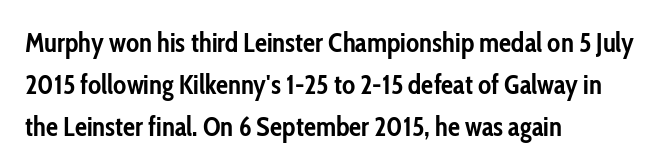
{"italic": "no", "bold": "yes", "underline": "no", "align": "left", "line_spacing": "normal", "line_spacing_ratio": 1.55, "letter_spacing": "normal", "letter_spacing_em": 0.0, "glyph_px": 27}
